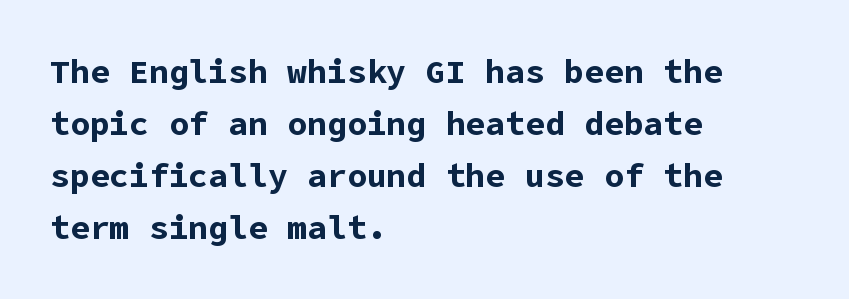
Q: Is the text bold? A: Yes.
Q: Is the text italic (slanted)? A: No, it is upright.
Q: Is the typeface a serif or a sans-serif typeface? A: Sans-serif.
Q: Is the text underlined? A: No.
Q: How is the paragraph aligned? A: Left-aligned.
Q: Is the spacing between letters normal or unusually wide? A: Normal.
Q: Is the spacing between lines tight, normal or loose? A: Normal.
Q: Width (condensed, normal, or wide)? A: Normal.
Q: Stroke contrast? A: Low.
Q: x-height? A: Medium.
